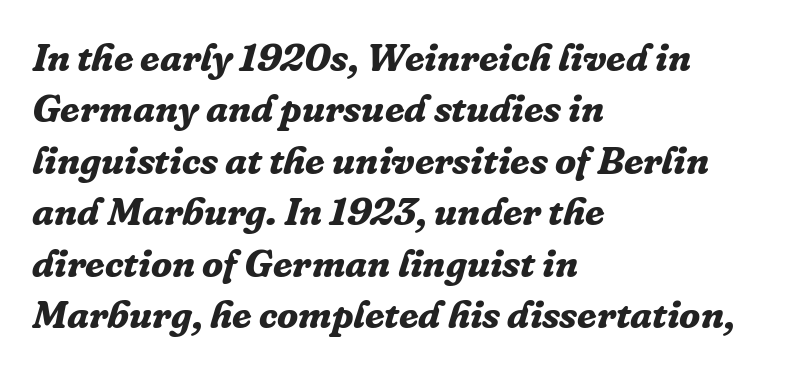
Q: Is the text bold? A: Yes.
Q: Is the text italic (slanted)? A: Yes, it leans right by about 16 degrees.
Q: Is the typeface a serif or a sans-serif typeface? A: Serif.
Q: Is the text underlined? A: No.
Q: How is the paragraph aligned? A: Left-aligned.
Q: Is the spacing between letters normal or unusually wide? A: Normal.
Q: Is the spacing between lines tight, normal or loose? A: Normal.
Q: Width (condensed, normal, or wide)? A: Normal.
Q: Stroke contrast? A: Low.
Q: x-height? A: Medium.
Q: Monospaced? A: No.
